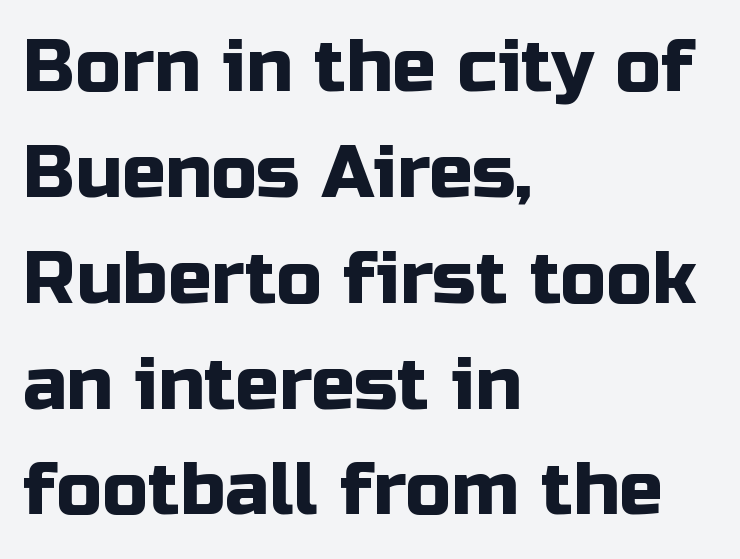
The image shows 73 px sans-serif type, upright; set left-aligned, normal line spacing (1.45x), normal letter spacing, not underlined; low stroke contrast and a medium x-height.
